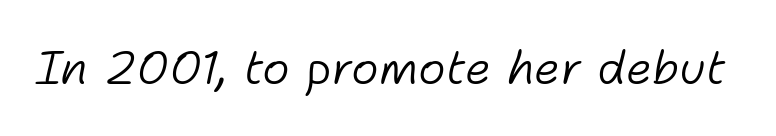
{"italic": "yes", "lean": "right", "slant_degrees": 11, "bold": "no", "weight": "light", "width": "normal", "stroke_contrast": "low", "x_height": "medium", "monospaced": "no", "underline": "no", "letter_spacing": "normal", "letter_spacing_em": 0.0, "glyph_px": 47}
